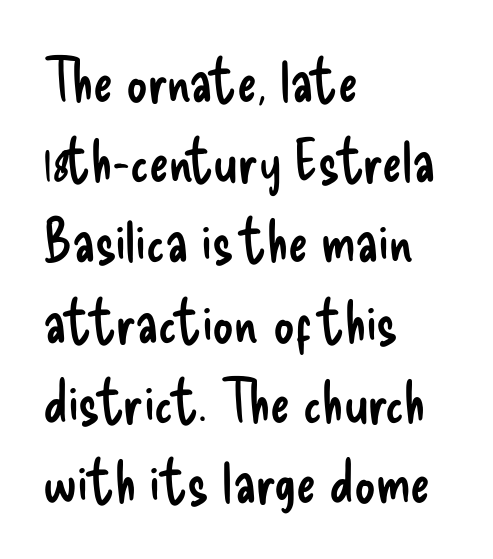
Q: Is the text bold? A: No.
Q: Is the text italic (slanted)? A: No, it is upright.
Q: Is the typeface a serif or a sans-serif typeface? A: Sans-serif.
Q: Is the text underlined? A: No.
Q: How is the paragraph aligned? A: Left-aligned.
Q: Is the spacing between letters normal or unusually wide? A: Normal.
Q: Is the spacing between lines tight, normal or loose? A: Normal.
Q: Width (condensed, normal, or wide)? A: Condensed.
Q: Stroke contrast? A: Low.
Q: x-height? A: Small.
Q: Monospaced? A: No.
